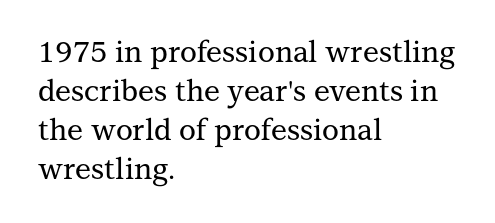
The image shows 29 px serif type, upright; set left-aligned, normal line spacing (1.34x), normal letter spacing, not underlined; medium stroke contrast and a medium x-height.
